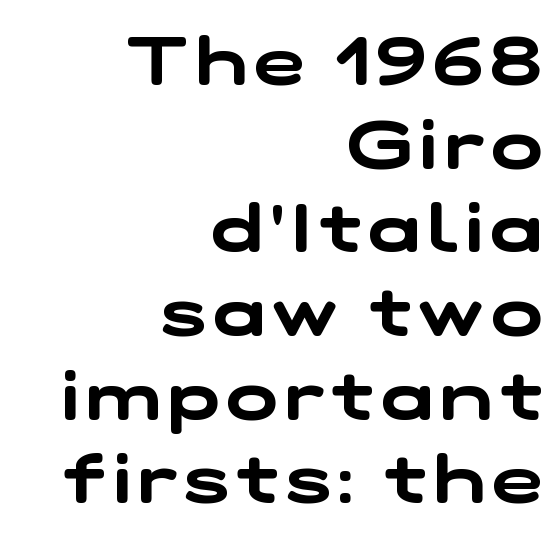
Q: Is the typeface a serif or a sans-serif typeface? A: Sans-serif.
Q: Is the text underlined? A: No.
Q: How is the paragraph aligned? A: Right-aligned.
Q: Width (condensed, normal, or wide)? A: Wide.
Q: Stroke contrast? A: Low.
Q: x-height? A: Medium.
Q: Monospaced? A: No.
